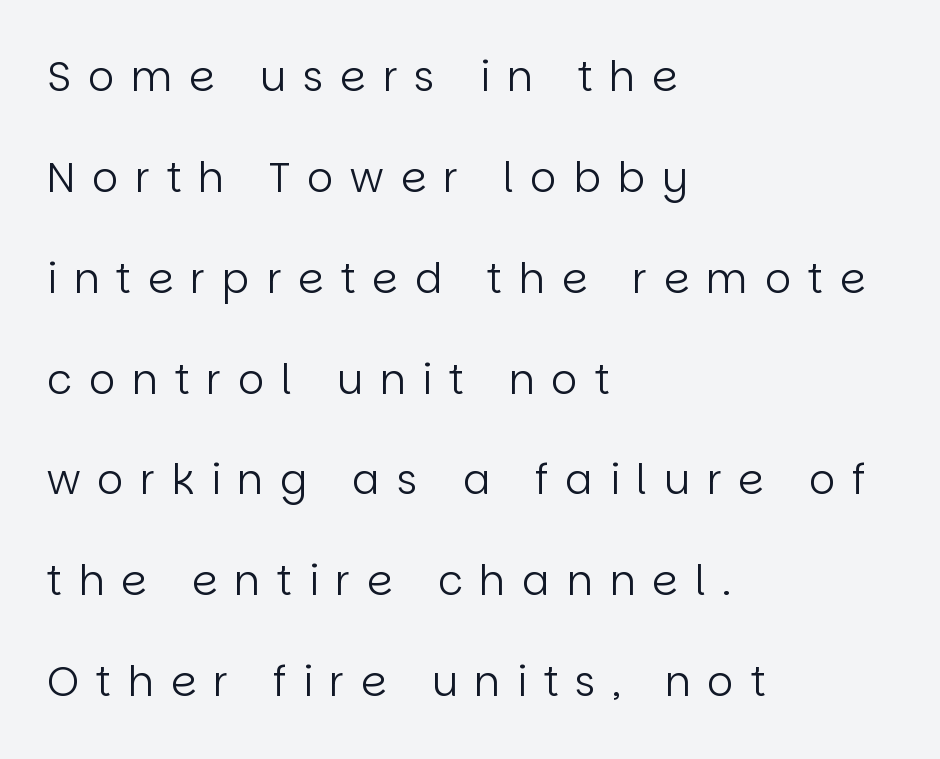
The image shows 41 px regular-weight sans-serif type, upright; set left-aligned, loose line spacing (2.46x), unusually wide letter spacing (+0.41 em), not underlined; low stroke contrast and a large x-height.
